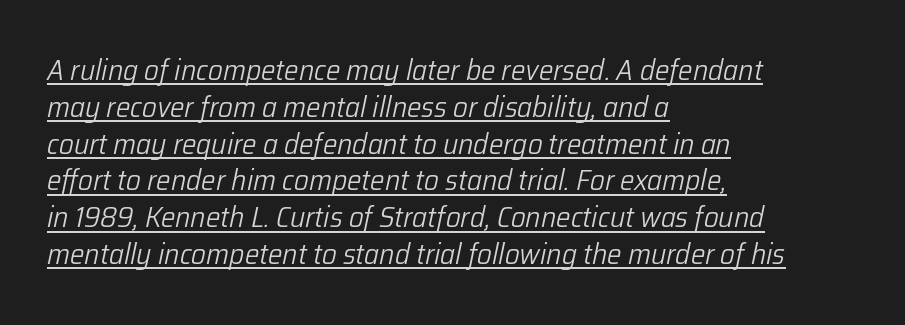
The image shows 29 px light type, italic (leaning right); set left-aligned, normal line spacing (1.27x), normal letter spacing, underlined; low stroke contrast and a medium x-height.
